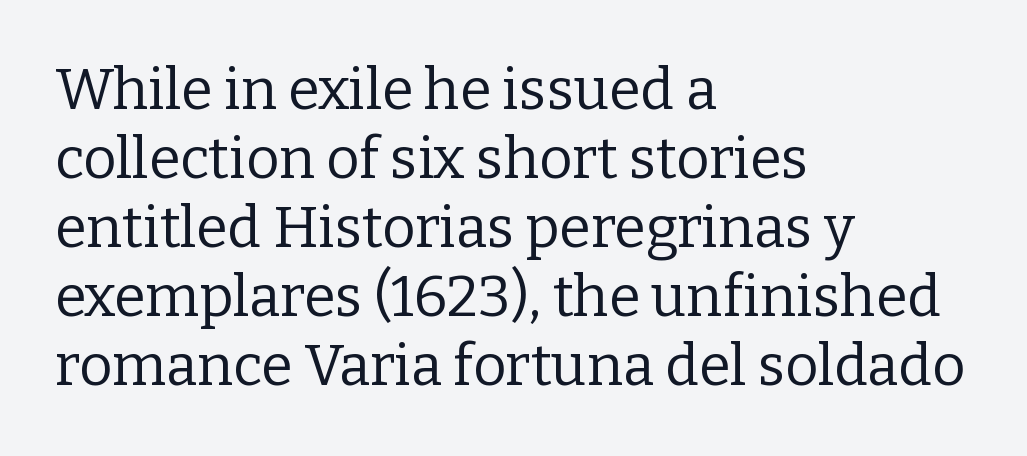
{"serif": "yes", "italic": "no", "bold": "no", "weight": "regular", "width": "normal", "stroke_contrast": "low", "x_height": "medium", "monospaced": "no", "underline": "no", "align": "left", "line_spacing_ratio": 1.21, "letter_spacing": "normal", "letter_spacing_em": 0.0, "glyph_px": 57}
